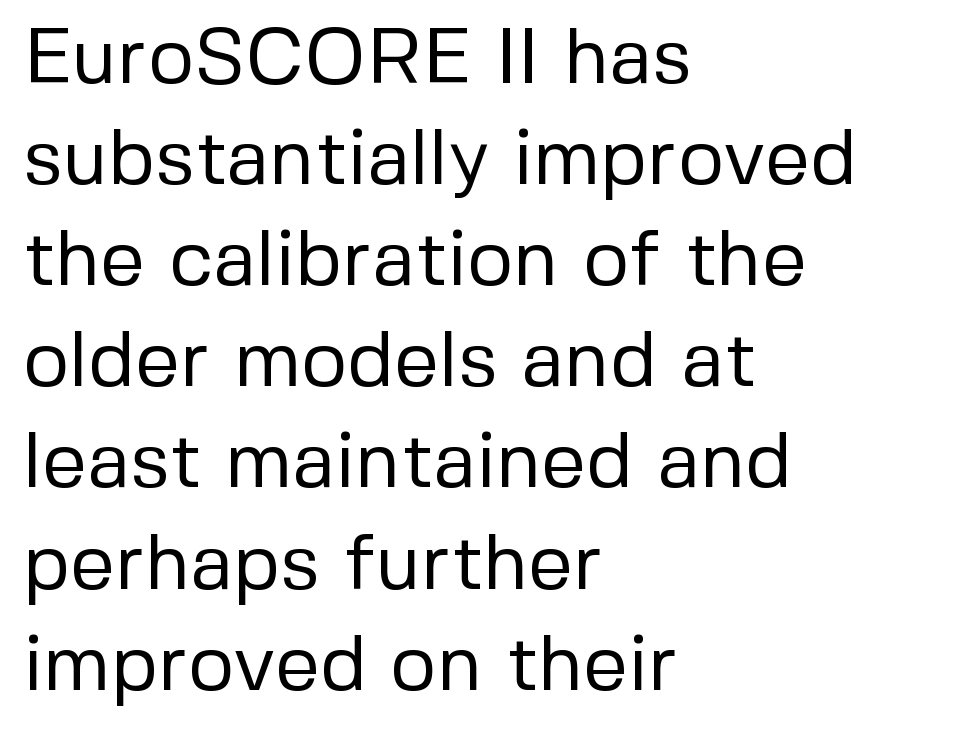
The image shows 79 px regular-weight sans-serif type, upright; set left-aligned, normal line spacing (1.28x), normal letter spacing, not underlined; low stroke contrast and a medium x-height.
